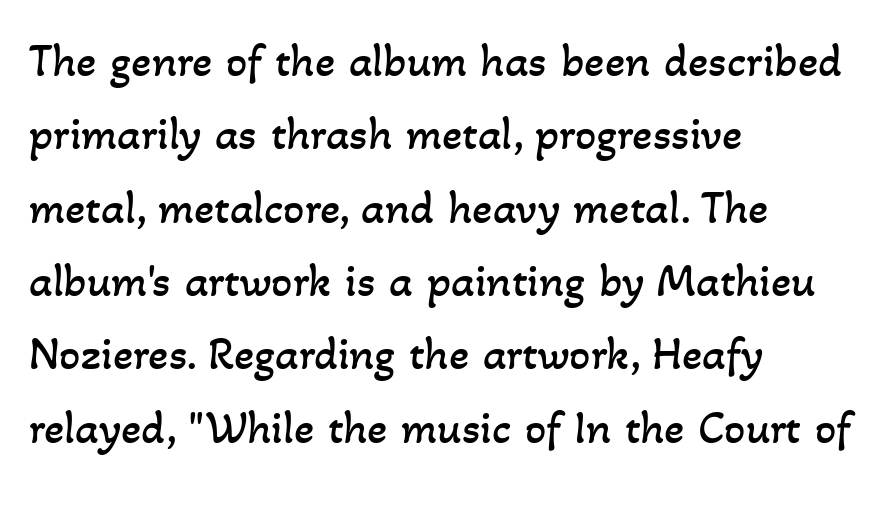
Q: Is the text bold? A: No.
Q: Is the text underlined? A: No.
Q: How is the paragraph aligned? A: Left-aligned.
Q: Is the spacing between letters normal or unusually wide? A: Normal.
Q: Is the spacing between lines tight, normal or loose? A: Normal.
Q: Width (condensed, normal, or wide)? A: Normal.
Q: Stroke contrast? A: Low.
Q: x-height? A: Small.
Q: Monospaced? A: No.
